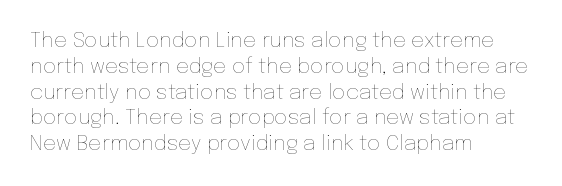
Visually the block forms a straight wall on the left and a jagged coastline on the right. This sample uses plain, unmodified letter spacing. The face looks like a standard text weight, possibly lighter. Check under the words: just untouched page. Does the lettering tilt? It doesn't — this is upright.
